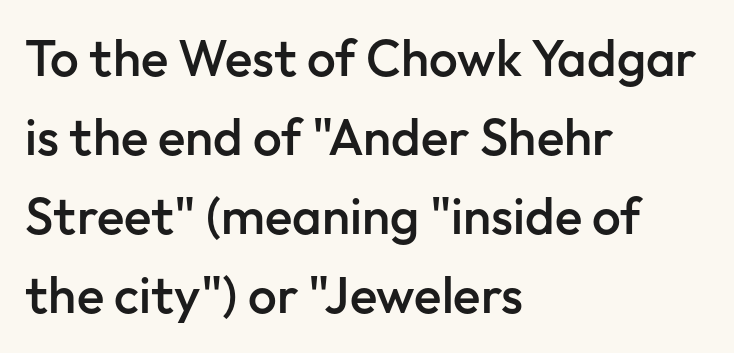
The image shows 51 px semibold sans-serif type, upright; set left-aligned, normal line spacing (1.55x), normal letter spacing, not underlined; low stroke contrast and a medium x-height.
